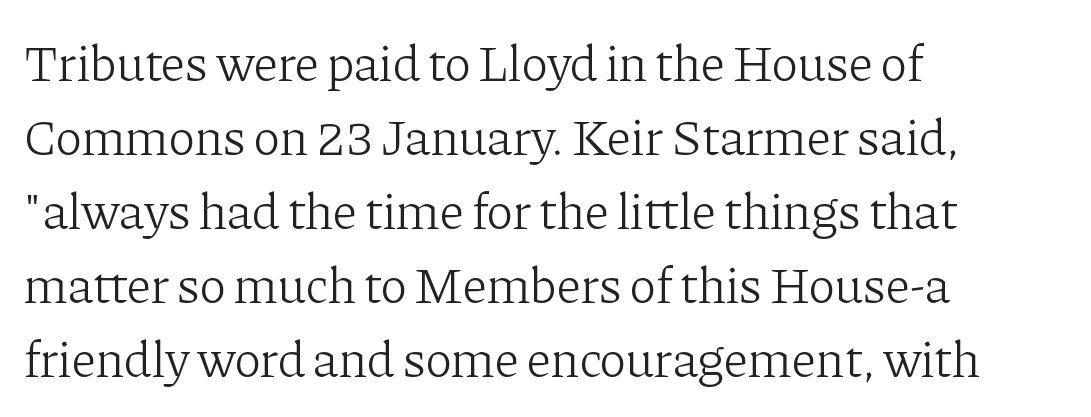
{"serif": "yes", "italic": "no", "bold": "no", "weight": "light", "width": "normal", "stroke_contrast": "low", "x_height": "medium", "monospaced": "no", "underline": "no", "align": "left", "line_spacing": "normal", "line_spacing_ratio": 1.45, "letter_spacing": "normal", "letter_spacing_em": 0.0, "glyph_px": 51}
